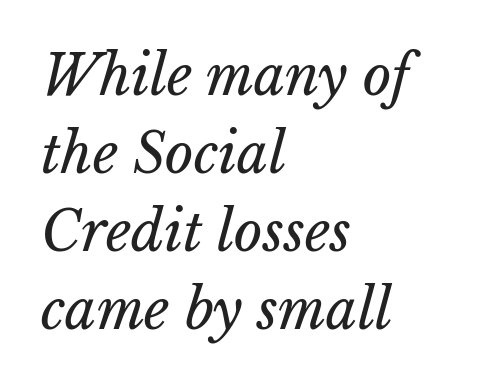
{"italic": "yes", "lean": "right", "slant_degrees": 15, "bold": "no", "weight": "regular", "width": "normal", "stroke_contrast": "low", "x_height": "medium", "monospaced": "no", "underline": "no", "align": "left", "line_spacing": "normal", "line_spacing_ratio": 1.42, "letter_spacing": "normal", "letter_spacing_em": 0.0, "glyph_px": 55}
